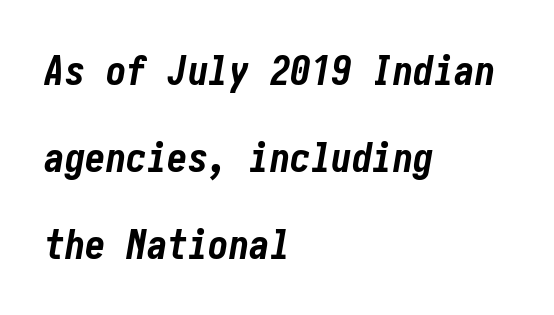
Is the type slanted? Yes — the strokes lean at a clear angle. A dark, heavy texture on the line: the type is bold. Reading down the block, your eye returns to a fixed left position each line. The letterforms sit shoulder to shoulder at normal distance. Words float on clear page, feet unadorned.
